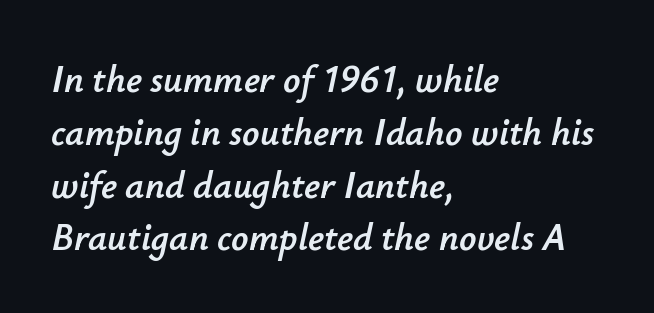
Q: Is the text italic (slanted)? A: Yes, it leans right by about 12 degrees.
Q: Is the text underlined? A: No.
Q: How is the paragraph aligned? A: Left-aligned.
Q: Is the spacing between letters normal or unusually wide? A: Normal.
Q: Is the spacing between lines tight, normal or loose? A: Normal.
Q: Width (condensed, normal, or wide)? A: Normal.
Q: Stroke contrast? A: Low.
Q: x-height? A: Small.
Q: Monospaced? A: No.
